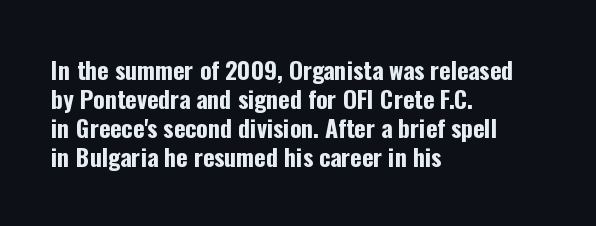
Bold? Absolutely — the strokes are thick and heavy. These lines are set flush left with a ragged right edge. Each row of text sits above clean, open space. There is no visible air inserted between adjacent glyphs. The type sits square on the baseline with zero lean.
